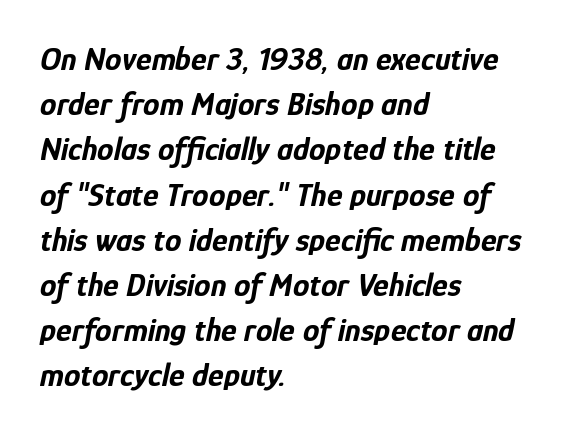
{"italic": "yes", "lean": "right", "slant_degrees": 12, "bold": "yes", "weight": "bold", "width": "condensed", "stroke_contrast": "low", "x_height": "medium", "monospaced": "no", "underline": "no", "align": "left", "line_spacing": "normal", "line_spacing_ratio": 1.37, "letter_spacing": "normal", "letter_spacing_em": 0.0, "glyph_px": 33}
